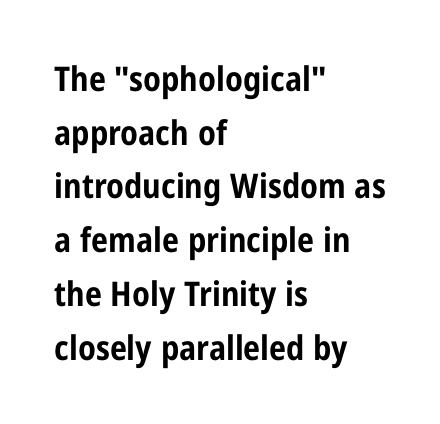
The characters look thick and weighty, a clear bold. Does the copy run flush right? No — it runs flush left. Spacing between characters is what you'd get straight out of the box. Varying glyph widths throughout — classic text-font behaviour.
